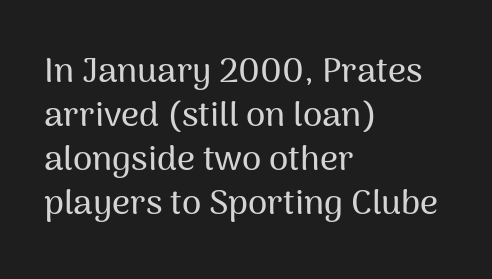
The image shows 35 px sans-serif type, upright; set left-aligned, normal line spacing (1.26x), normal letter spacing, not underlined; medium stroke contrast and a medium x-height.
